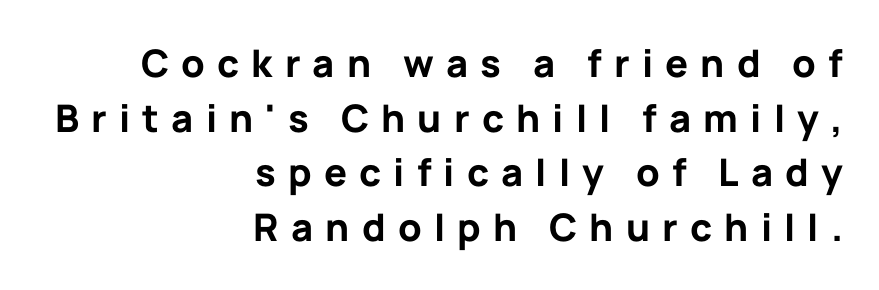
{"serif": "no", "italic": "no", "bold": "yes", "weight": "bold", "width": "normal", "stroke_contrast": "low", "x_height": "medium", "monospaced": "no", "underline": "no", "align": "right", "line_spacing": "normal", "line_spacing_ratio": 1.44, "letter_spacing": "wide", "letter_spacing_em": 0.32, "glyph_px": 38}
